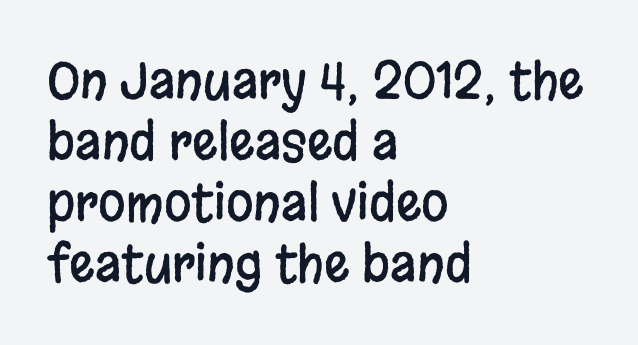
{"serif": "no", "italic": "no", "width": "condensed", "stroke_contrast": "low", "x_height": "large", "monospaced": "no", "underline": "no", "align": "left", "line_spacing_ratio": 1.22, "letter_spacing": "normal", "letter_spacing_em": 0.0, "glyph_px": 50}
